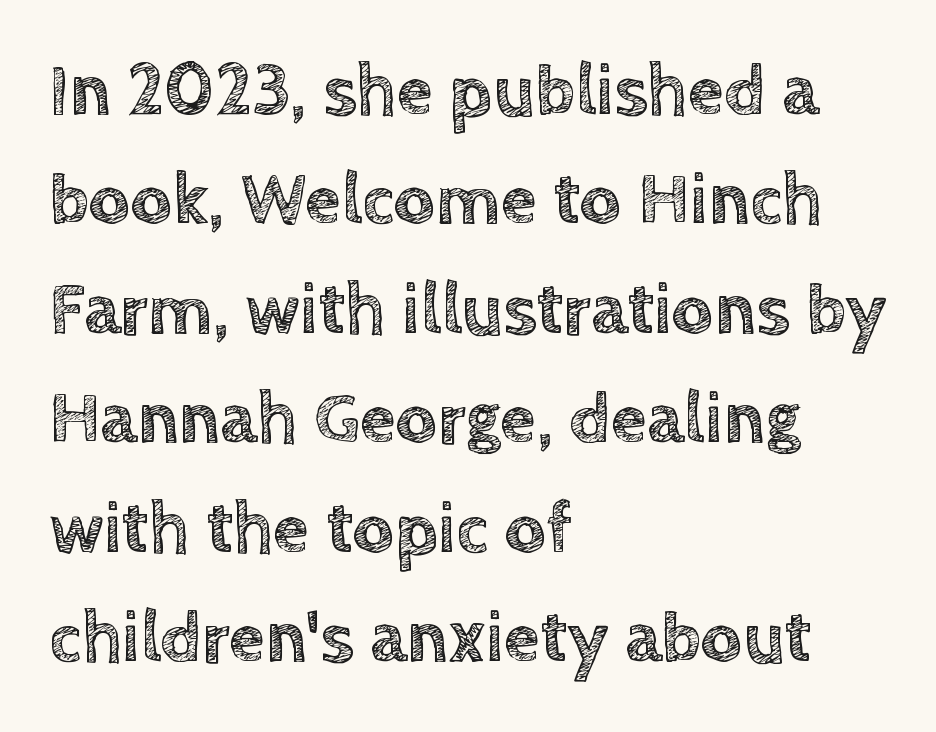
Q: Is the text italic (slanted)? A: No, it is upright.
Q: Is the text underlined? A: No.
Q: How is the paragraph aligned? A: Left-aligned.
Q: Is the spacing between letters normal or unusually wide? A: Normal.
Q: Is the spacing between lines tight, normal or loose? A: Normal.
Q: Width (condensed, normal, or wide)? A: Normal.
Q: x-height? A: Large.
Q: Monospaced? A: No.
